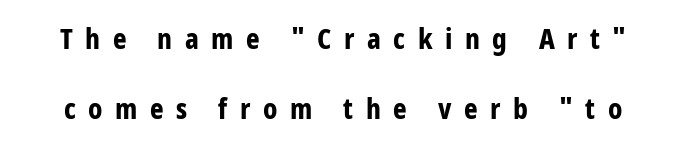
The block of text is sparse from top to bottom, with ample space between rows. Stroke terminals: plain, sans-serif. These lines are rendered in a variable-pitch font. The zone under the glyphs is completely vacant.
